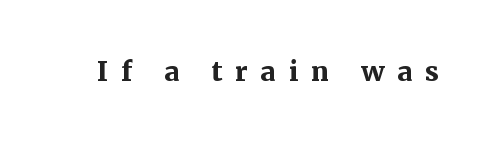
Q: Is the text bold? A: Yes.
Q: Is the text italic (slanted)? A: No, it is upright.
Q: Is the typeface a serif or a sans-serif typeface? A: Serif.
Q: Is the text underlined? A: No.
Q: Is the spacing between letters normal or unusually wide? A: Unusually wide.
Q: Width (condensed, normal, or wide)? A: Normal.
Q: Stroke contrast? A: Medium.
Q: x-height? A: Medium.
Q: Monospaced? A: No.
